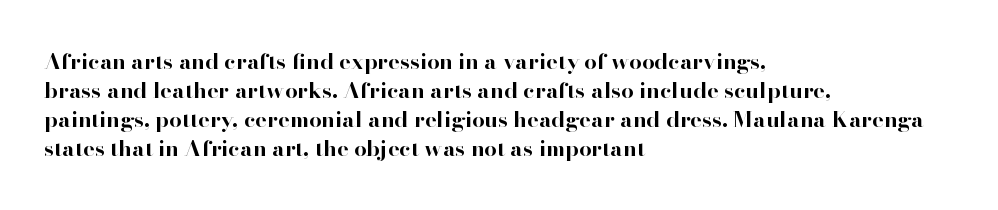
I'd describe the lettering as bold — thick and assertive. Line starts are locked; line ends wander. Nope, not italic — everything's standing straight. Only glyphs here, with clear space below each row.
